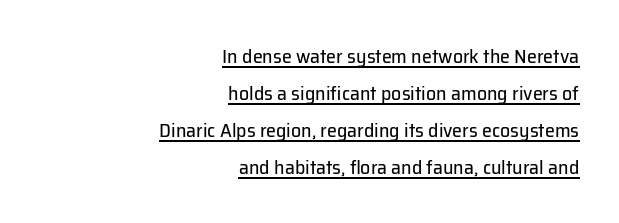
Inter-character spacing is left at the font's built-in metrics. The compositor pushed each line to the right boundary. No chunkiness to these letters — they're not bold. Italic: no, the glyphs are upright roman.
